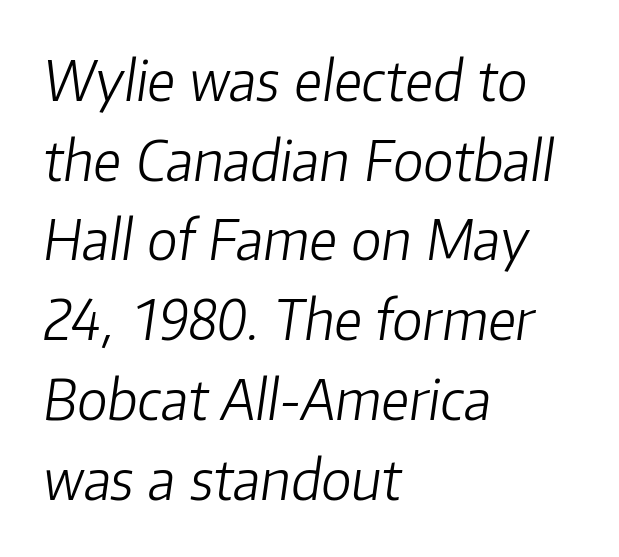
Q: Is the text bold? A: No.
Q: Is the text italic (slanted)? A: Yes, it leans right by about 8 degrees.
Q: Is the text underlined? A: No.
Q: How is the paragraph aligned? A: Left-aligned.
Q: Is the spacing between letters normal or unusually wide? A: Normal.
Q: Is the spacing between lines tight, normal or loose? A: Normal.
Q: Width (condensed, normal, or wide)? A: Normal.
Q: Stroke contrast? A: Low.
Q: x-height? A: Medium.
Q: Monospaced? A: No.
